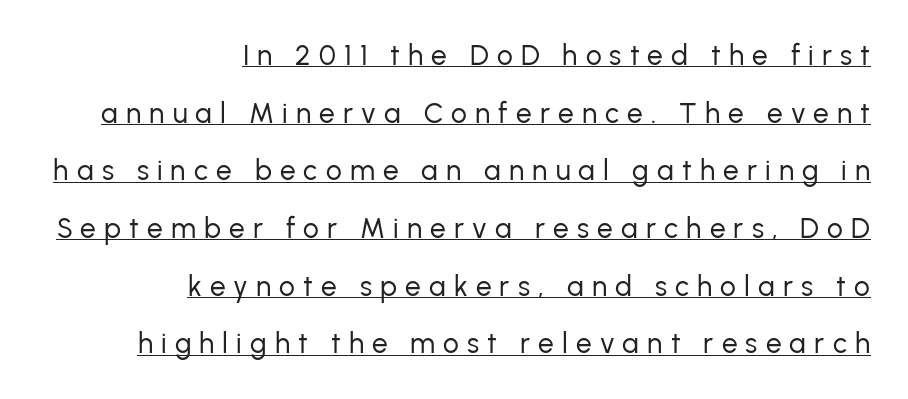
Typeset ragged left — the right edge is the straight one. Is this a fixed-width face? No — the glyphs have proportional, varying widths. Letter spacing: wide. Leading: increased.
